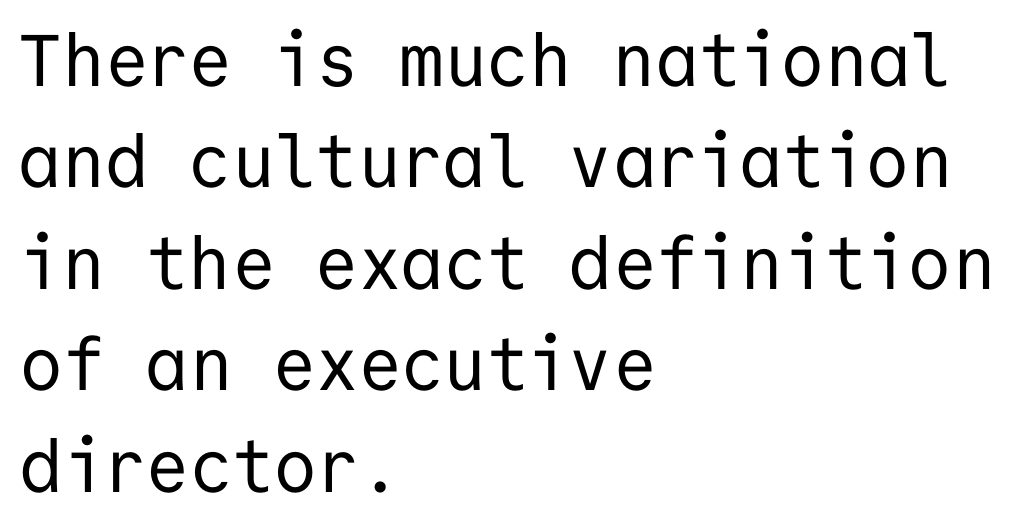
Line spacing here is normal. On a weight scale, this lands at 450 or below. A typesetter would call this zero additional tracking. Posture: straight, roman, zero tilt. Does the type have serifs? No, each stem ends abruptly.
